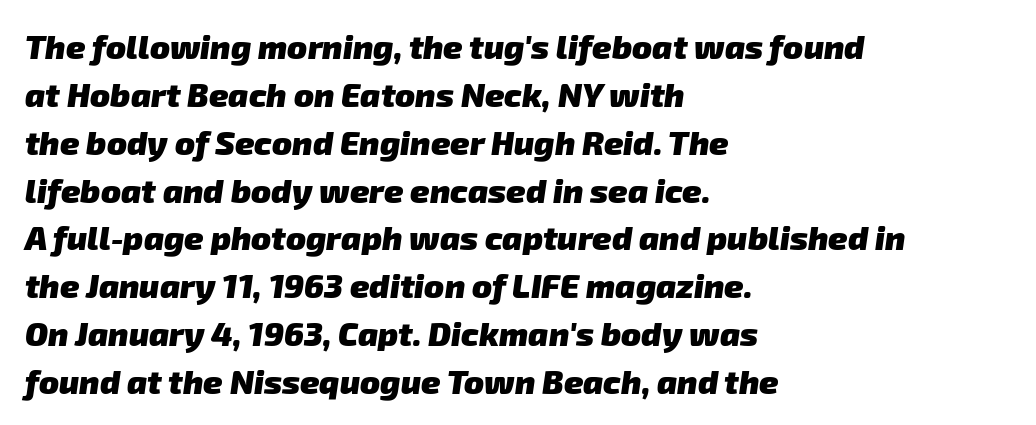
{"serif": "no", "bold": "yes", "weight": "heavy", "width": "normal", "stroke_contrast": "low", "x_height": "medium", "monospaced": "no", "underline": "no", "align": "left", "line_spacing": "normal", "line_spacing_ratio": 1.45, "letter_spacing": "normal", "letter_spacing_em": 0.0, "glyph_px": 33}
